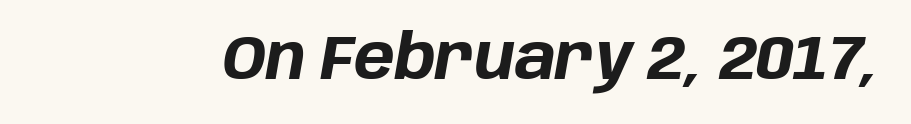
{"italic": "yes", "lean": "right", "slant_degrees": 10, "bold": "yes", "weight": "bold", "width": "normal", "stroke_contrast": "low", "x_height": "large", "monospaced": "no", "underline": "no", "letter_spacing": "normal", "letter_spacing_em": 0.0, "glyph_px": 61}
